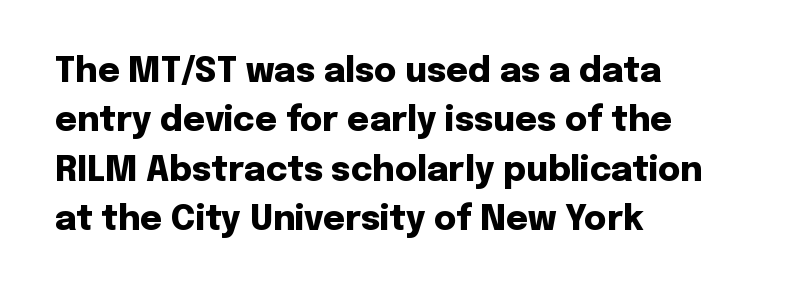
The image shows 34 px heavy sans-serif type, upright; set left-aligned, normal line spacing (1.45x), normal letter spacing, not underlined; low stroke contrast and a medium x-height.
